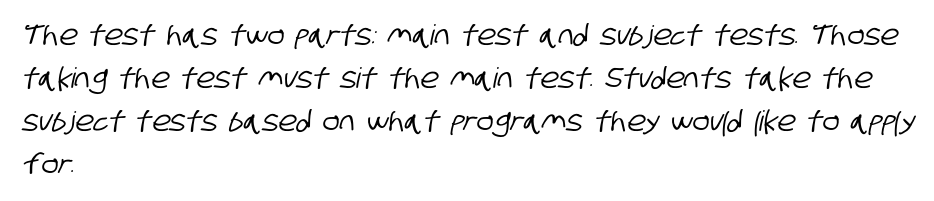
Q: Is the typeface a serif or a sans-serif typeface? A: Sans-serif.
Q: Is the text underlined? A: No.
Q: How is the paragraph aligned? A: Left-aligned.
Q: Is the spacing between letters normal or unusually wide? A: Normal.
Q: Is the spacing between lines tight, normal or loose? A: Normal.
Q: Width (condensed, normal, or wide)? A: Condensed.
Q: Stroke contrast? A: Low.
Q: x-height? A: Large.
Q: Monospaced? A: No.
